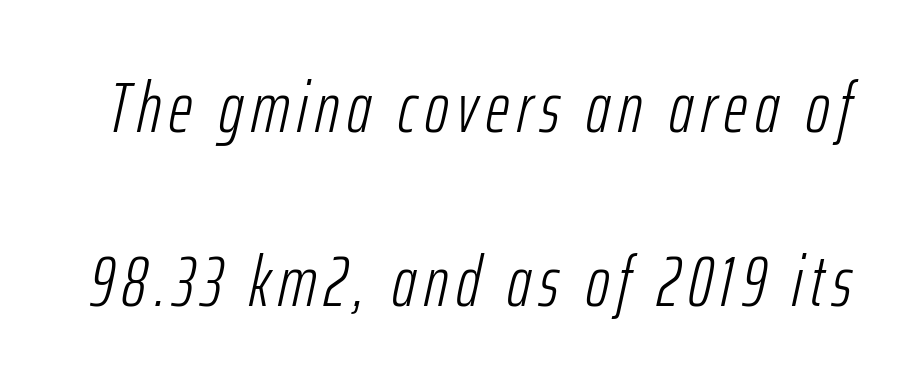
The image shows 72 px light, condensed type, italic (leaning right); set loose line spacing (2.41x), not underlined; low stroke contrast and a medium x-height.
